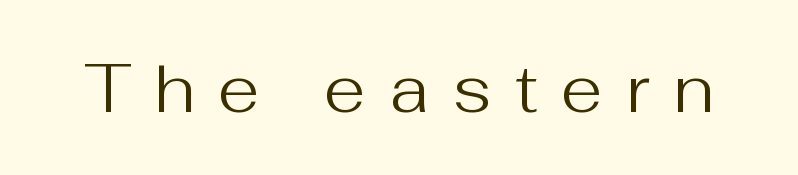
The image shows 68 px regular-weight sans-serif type, upright; set unusually wide letter spacing (+0.34 em), not underlined; medium stroke contrast and a medium x-height.
